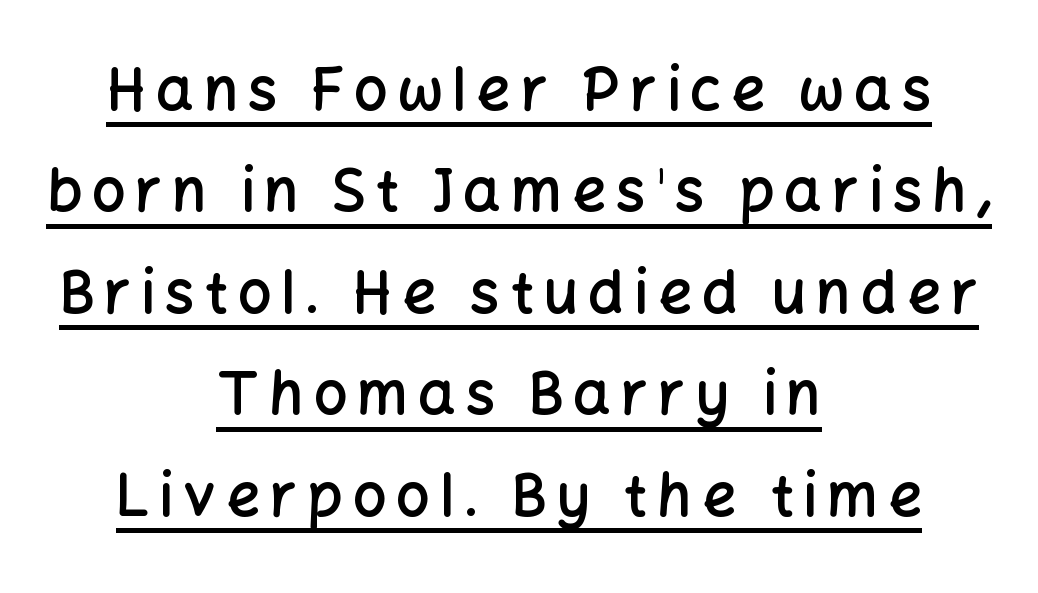
Q: Is the text bold? A: Semi-bold.
Q: Is the text italic (slanted)? A: No, it is upright.
Q: Is the typeface a serif or a sans-serif typeface? A: Sans-serif.
Q: Is the text underlined? A: Yes.
Q: How is the paragraph aligned? A: Centered.
Q: Width (condensed, normal, or wide)? A: Normal.
Q: Stroke contrast? A: Low.
Q: x-height? A: Medium.
Q: Monospaced? A: No.
